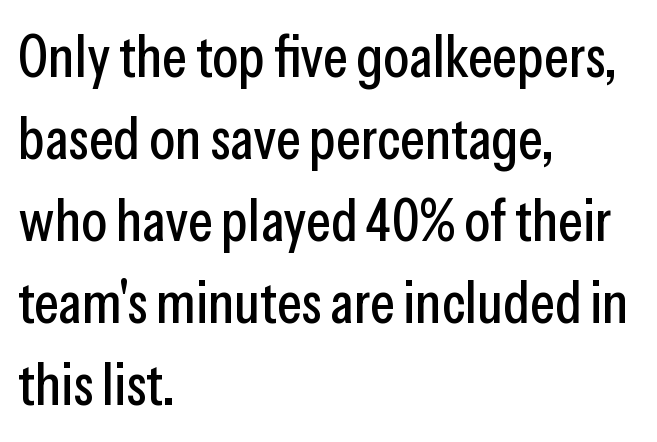
{"serif": "no", "italic": "no", "width": "condensed", "stroke_contrast": "low", "x_height": "medium", "monospaced": "no", "underline": "no", "align": "left", "line_spacing": "normal", "line_spacing_ratio": 1.39, "letter_spacing": "normal", "letter_spacing_em": 0.0, "glyph_px": 59}
